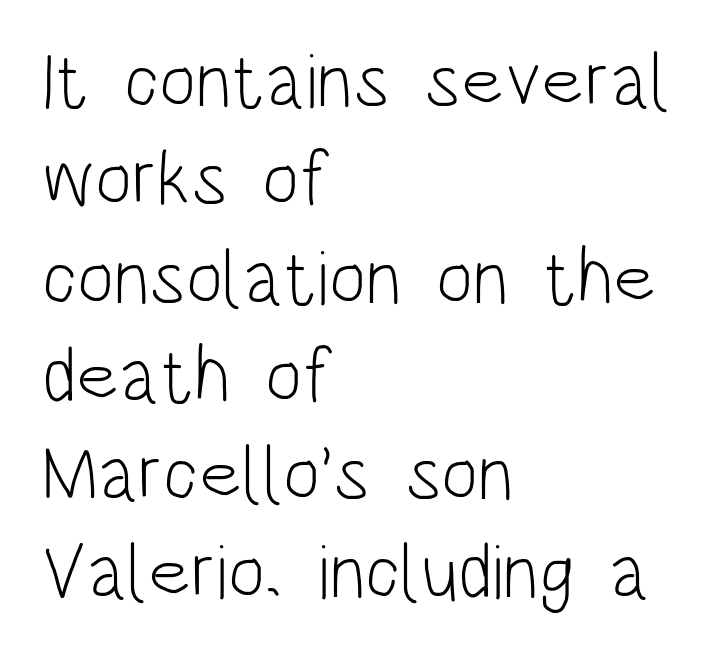
Descender tails drop into unmarked territory. The rendering shows plain stroke endings on the letterforms — a sans-serif design. One glance says typical: line gaps are just what's usual. The rendering keeps characters at their native spacing. The compositor pushed each line to the left boundary. No extra ink here — the face is not bold.
